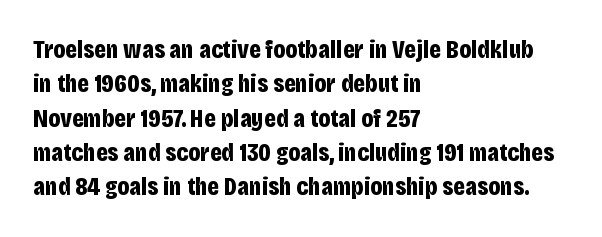
The image shows 26 px bold type, upright; set left-aligned, normal line spacing (1.32x), normal letter spacing, not underlined.
